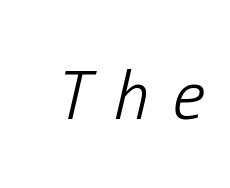
Q: Is the text bold? A: No.
Q: Is the text italic (slanted)? A: Yes, it leans right by about 13 degrees.
Q: Is the text underlined? A: No.
Q: Is the spacing between letters normal or unusually wide? A: Unusually wide.
Q: Width (condensed, normal, or wide)? A: Condensed.
Q: Stroke contrast? A: Low.
Q: x-height? A: Medium.
Q: Monospaced? A: No.
